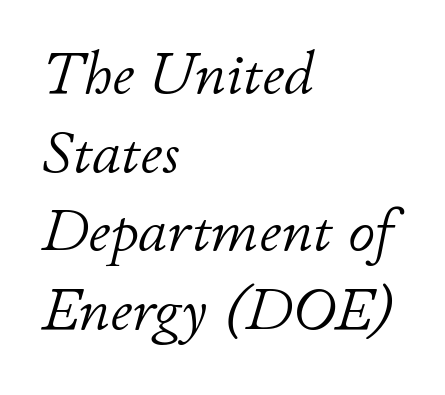
Q: Is the text bold? A: No.
Q: Is the text italic (slanted)? A: Yes, it leans right by about 11 degrees.
Q: Is the text underlined? A: No.
Q: How is the paragraph aligned? A: Left-aligned.
Q: Is the spacing between letters normal or unusually wide? A: Normal.
Q: Is the spacing between lines tight, normal or loose? A: Normal.
Q: Width (condensed, normal, or wide)? A: Normal.
Q: Stroke contrast? A: Low.
Q: x-height? A: Small.
Q: Monospaced? A: No.
